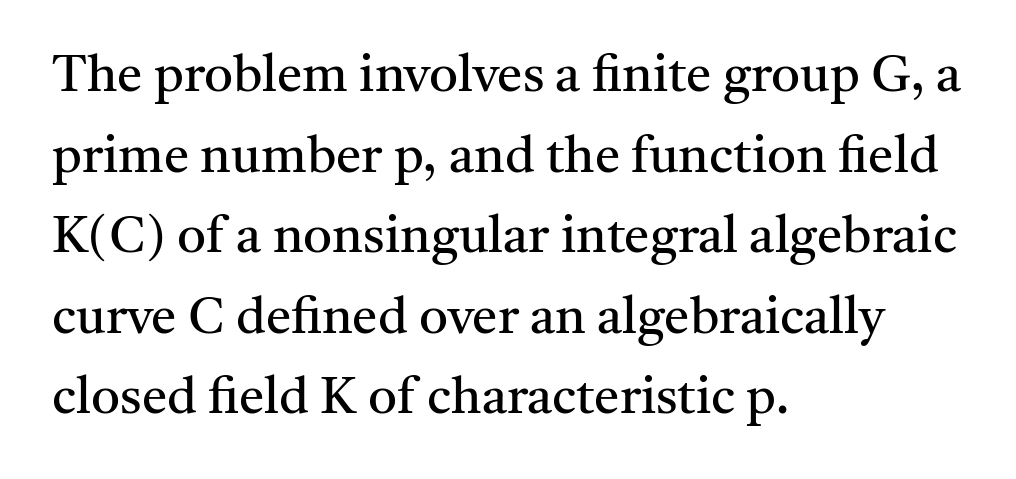
The image shows 51 px regular-weight serif type, upright; set left-aligned, normal line spacing (1.58x), normal letter spacing, not underlined; medium stroke contrast and a medium x-height.
